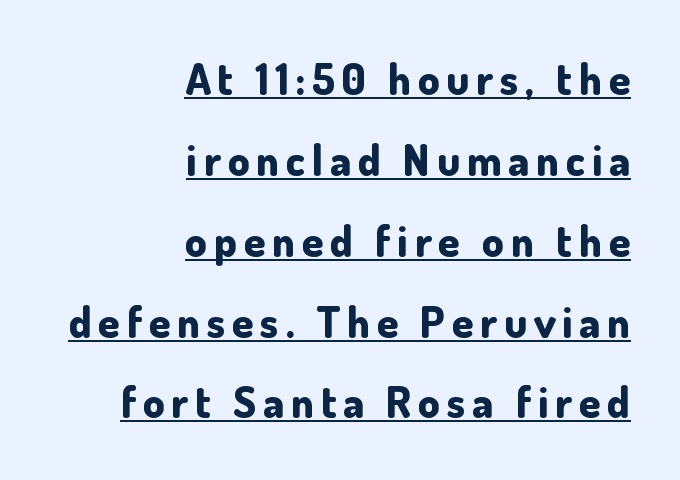
The image shows 43 px bold sans-serif type, upright; set right-aligned, line spacing 1.88x, underlined; low stroke contrast and a small x-height.
